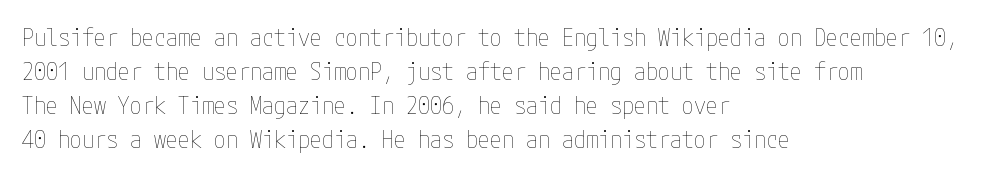
The image shows 24 px text type, upright; set left-aligned, normal line spacing (1.42x), normal letter spacing, not underlined.
